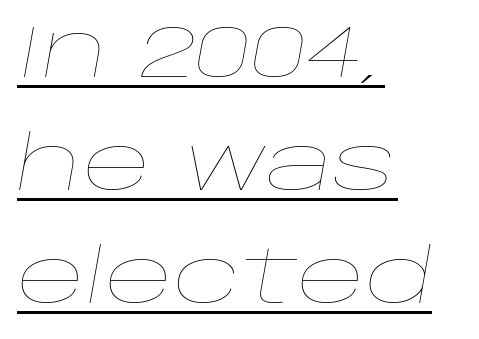
The image shows 75 px thin, wide type, italic (leaning right); set left-aligned, normal line spacing (1.51x), normal letter spacing, underlined; low stroke contrast and a large x-height.
